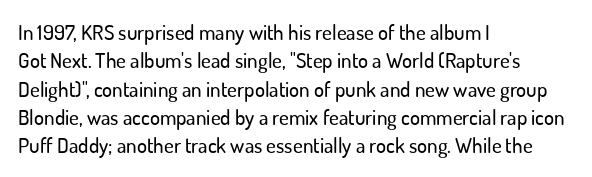
{"italic": "no", "underline": "no", "align": "left", "line_spacing": "normal", "line_spacing_ratio": 1.35, "letter_spacing": "normal", "letter_spacing_em": 0.0, "glyph_px": 21}
